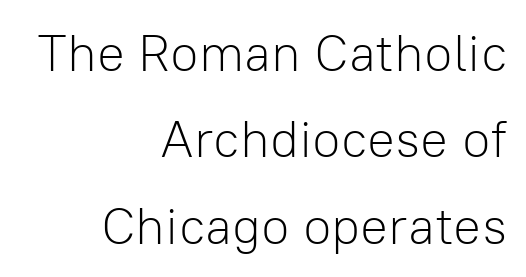
{"serif": "no", "italic": "no", "bold": "no", "weight": "light", "width": "normal", "stroke_contrast": "low", "x_height": "medium", "monospaced": "no", "underline": "no", "align": "right", "line_spacing": "normal", "line_spacing_ratio": 1.66, "letter_spacing": "normal", "letter_spacing_em": 0.0, "glyph_px": 52}
